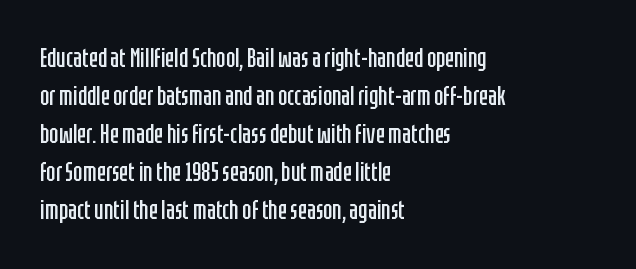
{"italic": "no", "bold": "no", "underline": "no", "align": "left", "line_spacing": "normal", "line_spacing_ratio": 1.41, "letter_spacing": "normal", "letter_spacing_em": 0.0, "glyph_px": 27}
